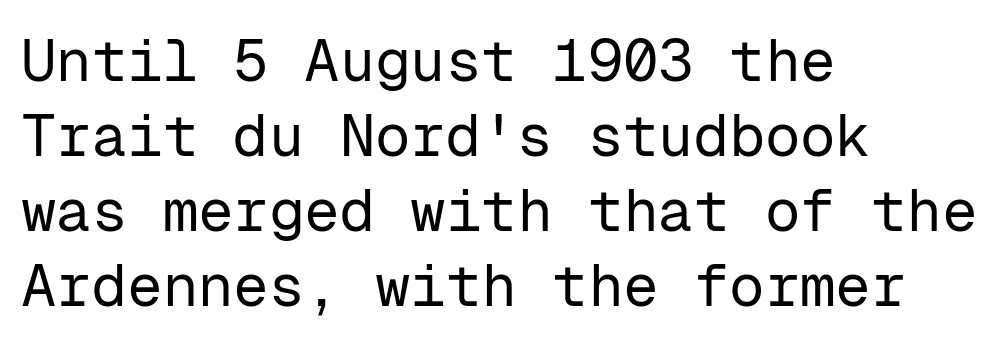
The image shows 59 px regular-weight sans-serif type, upright, monospaced; set left-aligned, normal line spacing (1.27x), normal letter spacing, not underlined; low stroke contrast and a medium x-height.
